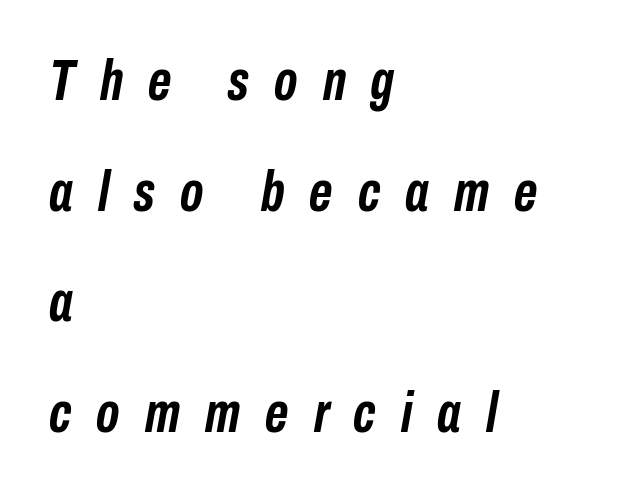
Q: Is the text bold? A: Yes.
Q: Is the text italic (slanted)? A: Yes, it leans right by about 10 degrees.
Q: Is the text underlined? A: No.
Q: How is the paragraph aligned? A: Left-aligned.
Q: Is the spacing between letters normal or unusually wide? A: Unusually wide.
Q: Is the spacing between lines tight, normal or loose? A: Loose.
Q: Width (condensed, normal, or wide)? A: Condensed.
Q: Stroke contrast? A: Low.
Q: x-height? A: Medium.
Q: Monospaced? A: No.
